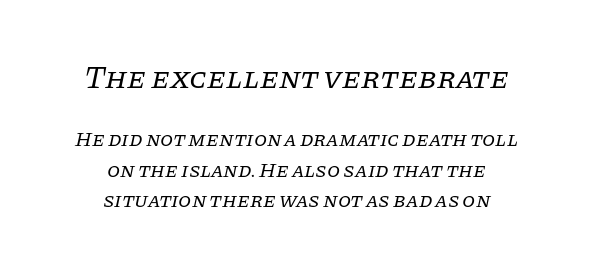
Q: Is the text bold? A: No.
Q: Is the text italic (slanted)? A: Yes, it leans right by about 11 degrees.
Q: Is the typeface a serif or a sans-serif typeface? A: Serif.
Q: Is the text underlined? A: No.
Q: How is the paragraph aligned? A: Centered.
Q: Is the spacing between letters normal or unusually wide? A: Normal.
Q: Is the spacing between lines tight, normal or loose? A: Normal.
Q: Which block of text is set in a larger size, the first (top) or the second (bottom)? A: The first (top) one.
Q: Width (condensed, normal, or wide)? A: Normal.
Q: Stroke contrast? A: Low.
Q: x-height? A: Large.
Q: Monospaced? A: No.
